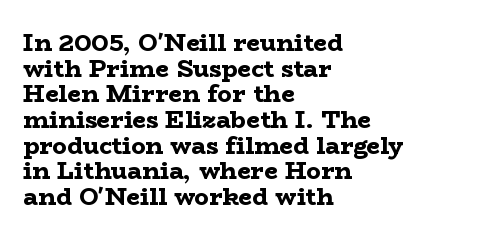
{"italic": "no", "bold": "yes", "underline": "no", "align": "left", "line_spacing": "tight", "line_spacing_ratio": 1.07, "letter_spacing": "normal", "letter_spacing_em": 0.0, "glyph_px": 24}
